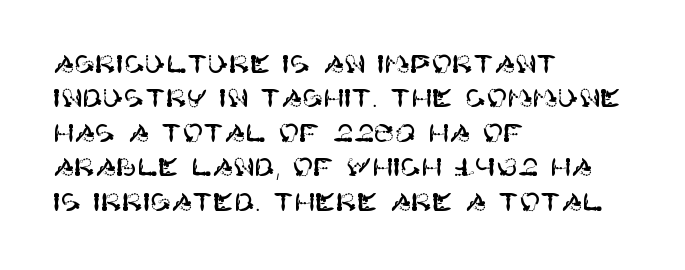
Q: Is the text italic (slanted)? A: No, it is upright.
Q: Is the text underlined? A: No.
Q: How is the paragraph aligned? A: Left-aligned.
Q: Is the spacing between letters normal or unusually wide? A: Normal.
Q: Is the spacing between lines tight, normal or loose? A: Normal.
